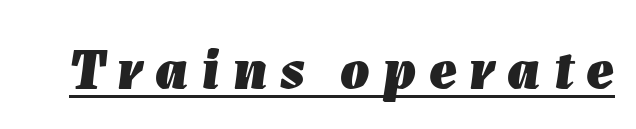
This sample carries an underscore along the baseline area. Rendered with sloped, italic letterforms. Typographic density is high because the face is bold. Character widths vary here, with narrow letters taking less room than wide ones. Inter-character spacing is expanded well beyond the font's built-in metrics.
